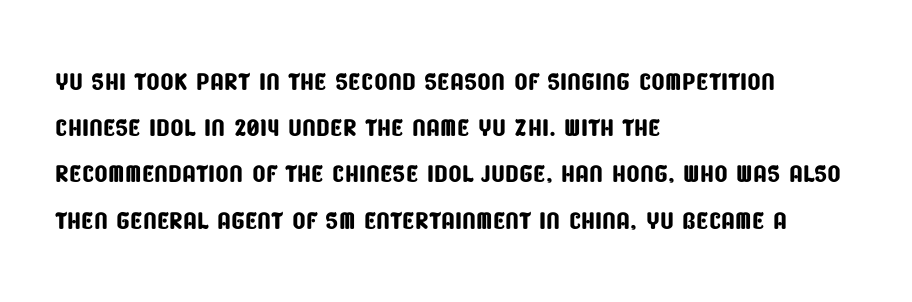
{"serif": "no", "width": "condensed", "stroke_contrast": "low", "x_height": "large", "monospaced": "no", "underline": "no", "align": "left", "line_spacing": "normal", "line_spacing_ratio": 1.32, "letter_spacing": "normal", "letter_spacing_em": 0.0, "glyph_px": 35}
